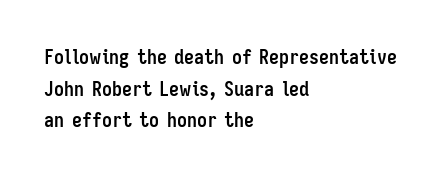
If you drew a line through each stem, it would be perfectly vertical. Nobody drew a line under any word here. A full-strength bold gives these letters their thick strokes. Honestly, the letter spacing is just normal — you wouldn't notice it. Left-aligned paragraph, ragged on the right.
